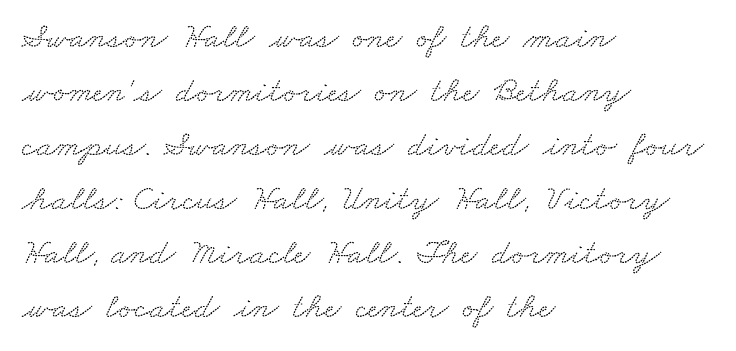
The image shows 36 px wide type; set left-aligned, normal line spacing (1.5x), normal letter spacing, not underlined; low stroke contrast and a small x-height.
